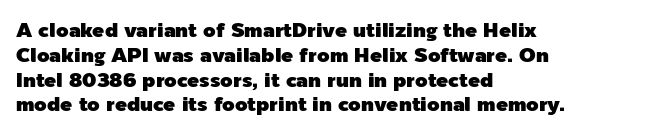
The image shows 20 px text type, upright; set left-aligned, line spacing 1.24x, normal letter spacing, not underlined.
